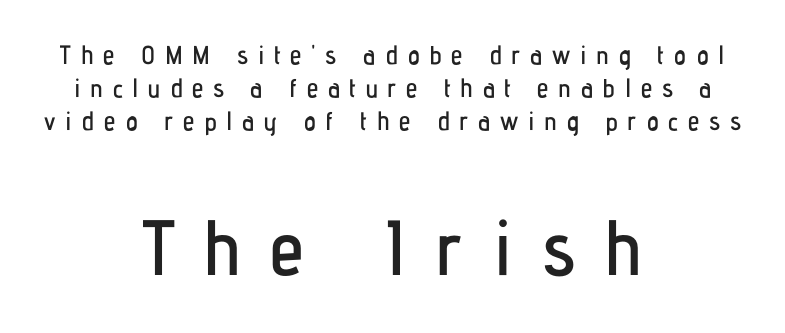
Q: Is the text italic (slanted)? A: No, it is upright.
Q: Is the typeface a serif or a sans-serif typeface? A: Sans-serif.
Q: Is the text underlined? A: No.
Q: How is the paragraph aligned? A: Centered.
Q: Is the spacing between letters normal or unusually wide? A: Unusually wide.
Q: Is the spacing between lines tight, normal or loose? A: Normal.
Q: Which block of text is set in a larger size, the first (top) or the second (bottom)? A: The second (bottom) one.
Q: Width (condensed, normal, or wide)? A: Condensed.
Q: Stroke contrast? A: Low.
Q: x-height? A: Medium.
Q: Monospaced? A: No.
